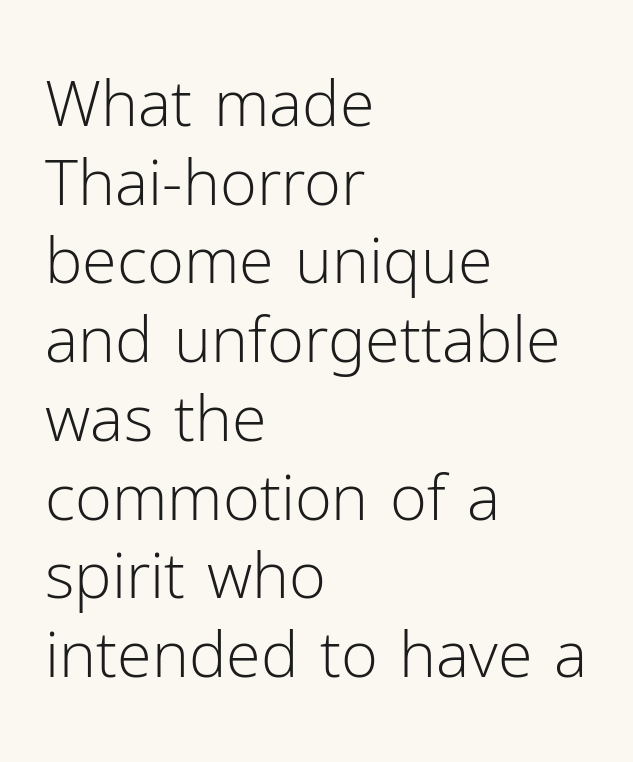
{"serif": "no", "italic": "no", "bold": "no", "weight": "light", "width": "normal", "stroke_contrast": "low", "x_height": "medium", "monospaced": "no", "underline": "no", "align": "left", "line_spacing": "normal", "line_spacing_ratio": 1.25, "letter_spacing": "normal", "letter_spacing_em": 0.0, "glyph_px": 63}
